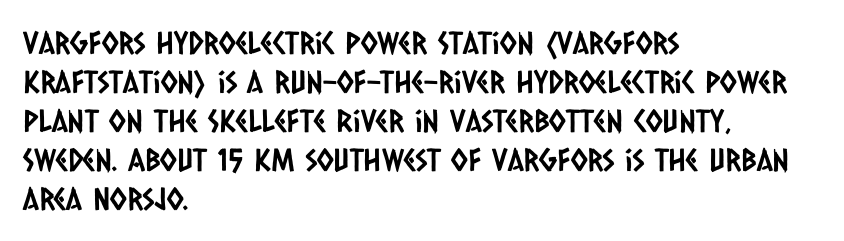
Q: Is the typeface a serif or a sans-serif typeface? A: Sans-serif.
Q: Is the text underlined? A: No.
Q: How is the paragraph aligned? A: Left-aligned.
Q: Is the spacing between letters normal or unusually wide? A: Normal.
Q: Is the spacing between lines tight, normal or loose? A: Normal.
Q: Width (condensed, normal, or wide)? A: Condensed.
Q: Stroke contrast? A: Low.
Q: x-height? A: Large.
Q: Monospaced? A: No.
